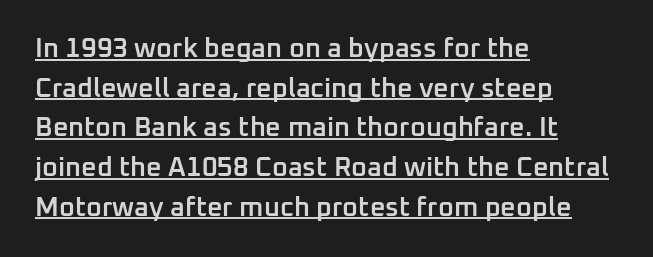
The image shows 27 px text type, upright; set left-aligned, normal line spacing (1.47x), normal letter spacing, underlined.
